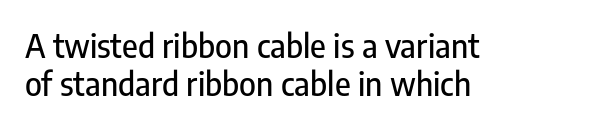
Q: Is the text italic (slanted)? A: No, it is upright.
Q: Is the typeface a serif or a sans-serif typeface? A: Sans-serif.
Q: Is the text underlined? A: No.
Q: How is the paragraph aligned? A: Left-aligned.
Q: Is the spacing between letters normal or unusually wide? A: Normal.
Q: Width (condensed, normal, or wide)? A: Condensed.
Q: Stroke contrast? A: Low.
Q: x-height? A: Medium.
Q: Monospaced? A: No.
